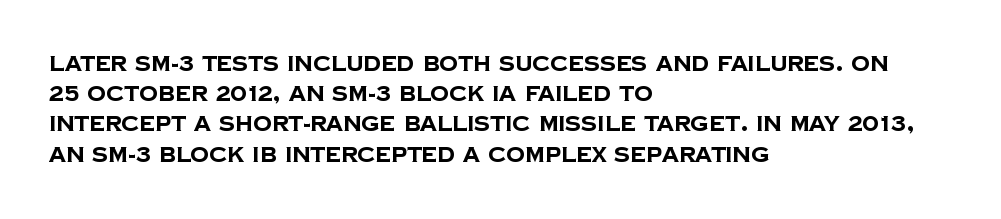
The image shows 21 px bold type; set left-aligned, normal line spacing (1.44x), normal letter spacing, not underlined.
